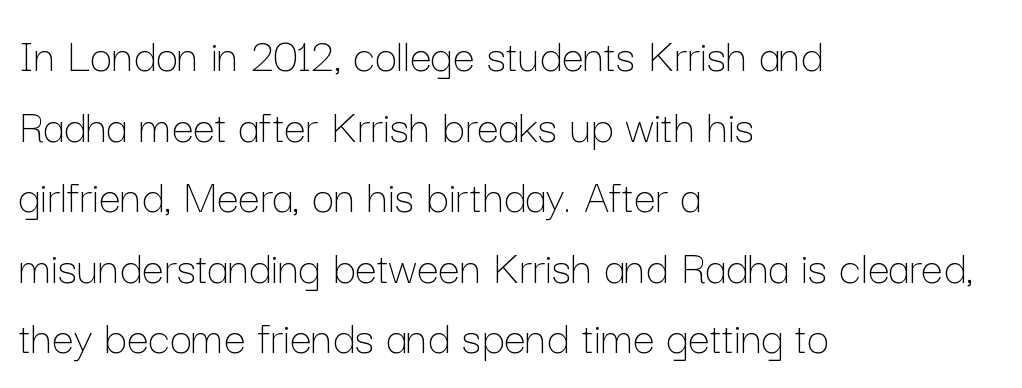
The image shows 49 px thin type, upright; set left-aligned, normal line spacing (1.44x), normal letter spacing, not underlined; low stroke contrast and a medium x-height.
